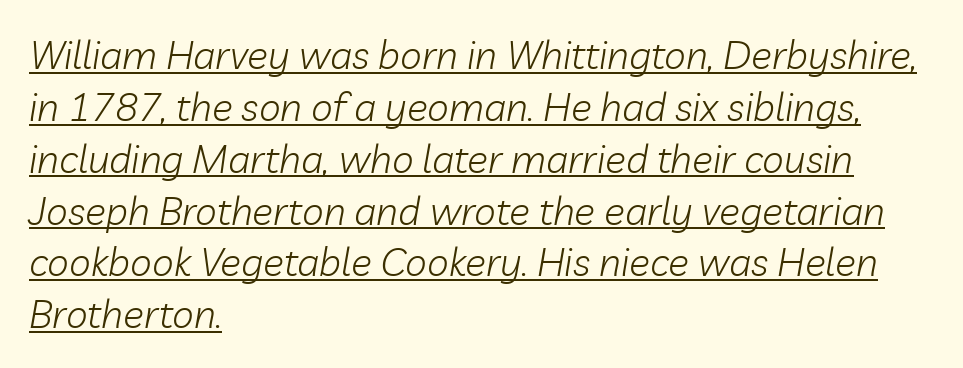
The image shows 39 px light type, italic (leaning right); set left-aligned, normal line spacing (1.33x), normal letter spacing, underlined; low stroke contrast and a medium x-height.
